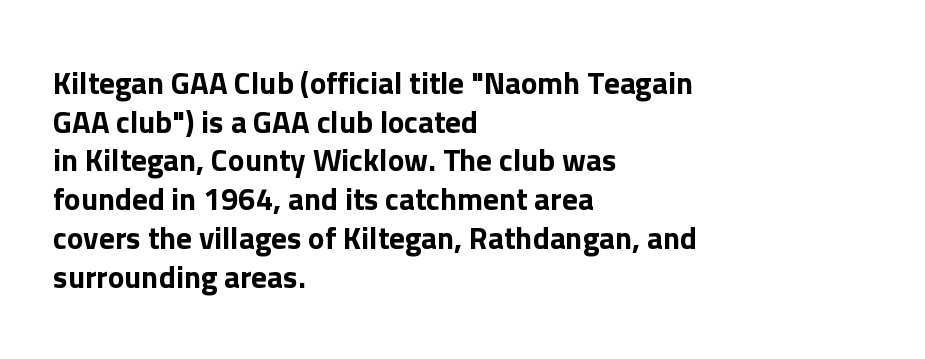
{"serif": "no", "italic": "no", "width": "normal", "stroke_contrast": "low", "x_height": "medium", "monospaced": "no", "underline": "no", "align": "left", "line_spacing": "normal", "line_spacing_ratio": 1.25, "letter_spacing": "normal", "letter_spacing_em": 0.0, "glyph_px": 31}
